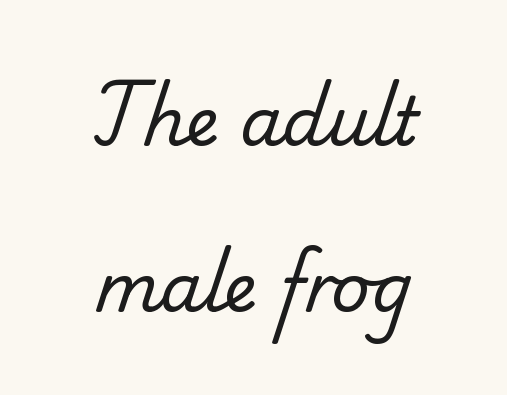
{"serif": "yes", "bold": "no", "weight": "regular", "width": "normal", "stroke_contrast": "low", "x_height": "small", "monospaced": "no", "underline": "no", "align": "center", "line_spacing": "loose", "line_spacing_ratio": 2.48, "letter_spacing": "normal", "letter_spacing_em": 0.0, "glyph_px": 67}
